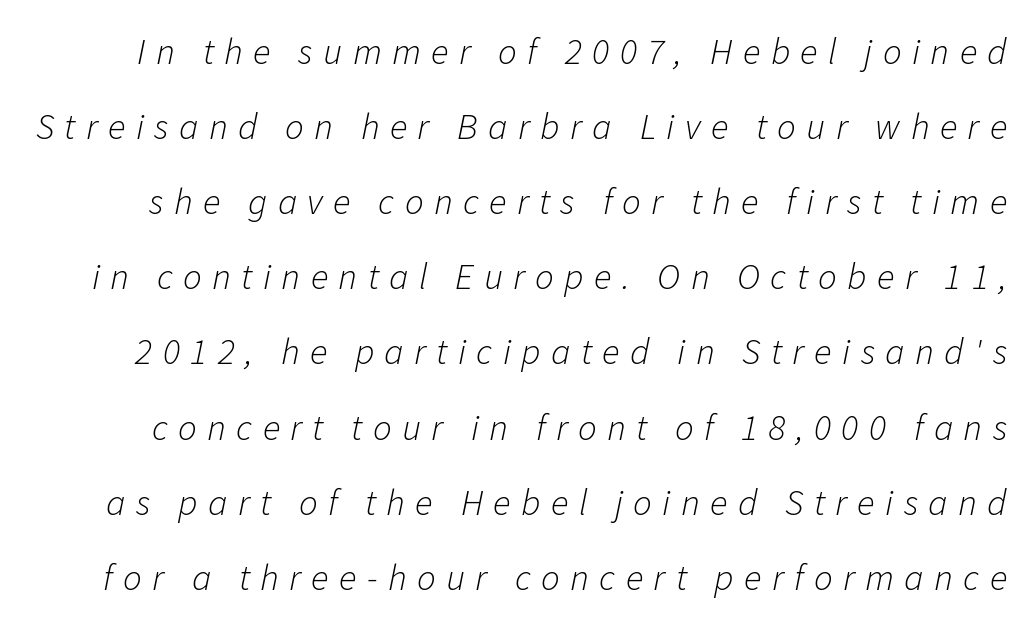
Quick note: italic. Plain, unruled lines of type. You could fit nearly another row in the gap between these rows. The letterforms stand isolated, each surrounded by extra space. These lines are rendered in a variable-pitch font.
